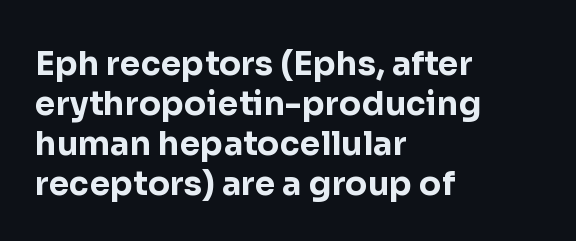
Is the type bold? Yes — the strokes are clearly thick and heavy. Each line starts at the same left margin while the right side varies. This rendering leaves character spacing at its baseline value. Rule under the text: the space is simply empty.
